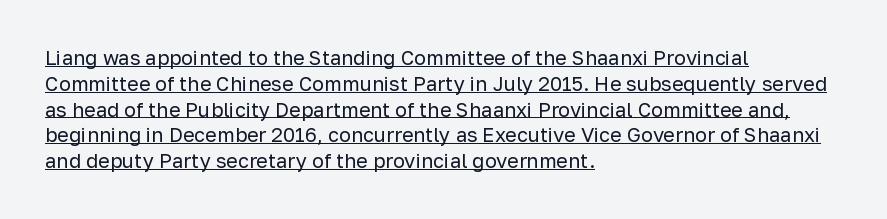
The image shows 20 px text type, upright; set left-aligned, normal line spacing (1.29x), normal letter spacing, underlined.
